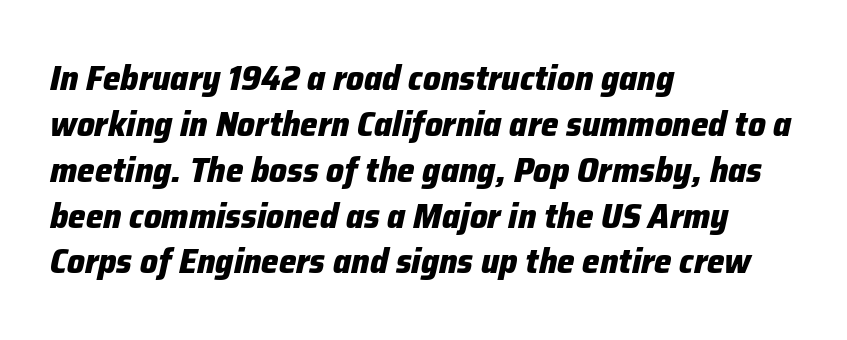
The image shows 35 px heavy type, italic (leaning right); set left-aligned, normal line spacing (1.31x), normal letter spacing, not underlined; low stroke contrast and a medium x-height.
